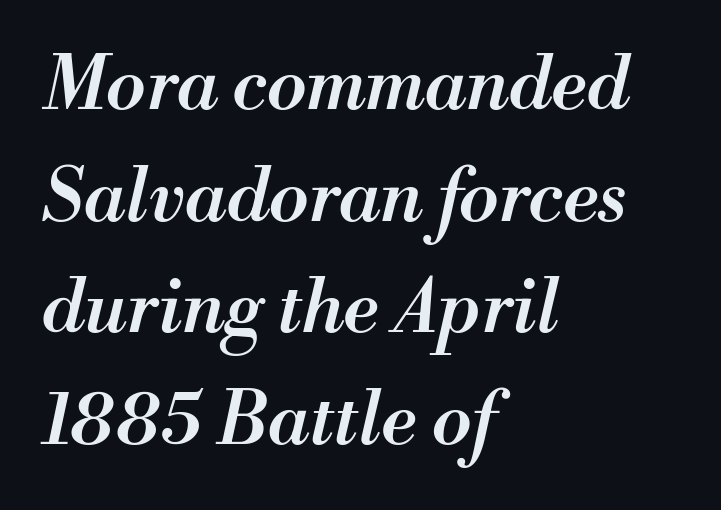
Each new line begins a customary step beneath the previous one. Glance below the letters and you will spot only blank space. This rendering uses left alignment, leaving the right contour irregular. Between one letter and the next there's only the usual sliver of space. Proportional: the letters do not fall into vertical columns.
